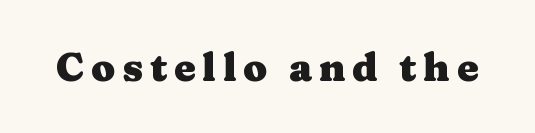
The image shows 39 px heavy, wide serif type, upright; set not underlined; medium stroke contrast and a medium x-height.
